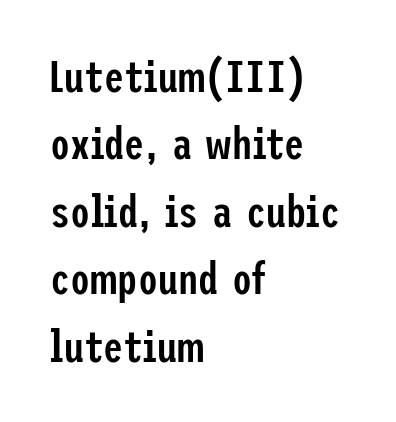
The image shows 45 px semibold, condensed sans-serif type, upright; set left-aligned, normal line spacing (1.5x), normal letter spacing, not underlined; low stroke contrast and a medium x-height.
